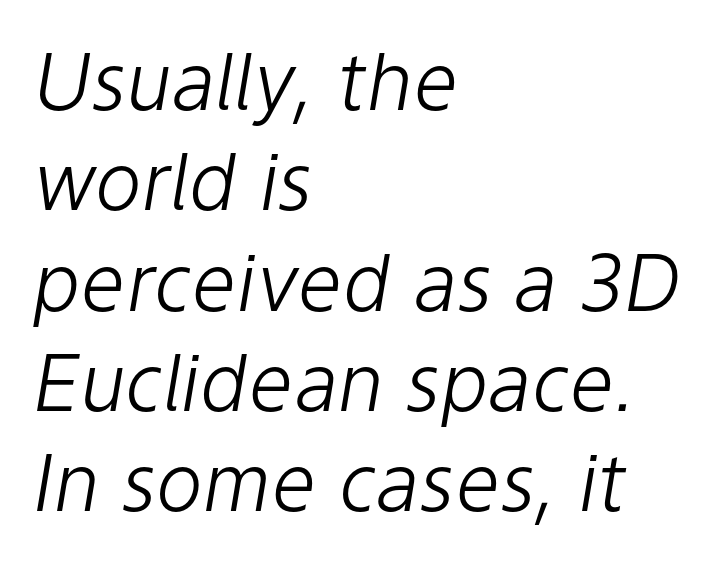
Letter spacing: default. The letters advance in unequal steps, a hallmark of proportional type. The space beneath each line is pristine and unruled. Notice how the passage keeps a crisp vertical edge on the left only. Compared with typical paragraphs, the rows here are spaced about the same.
